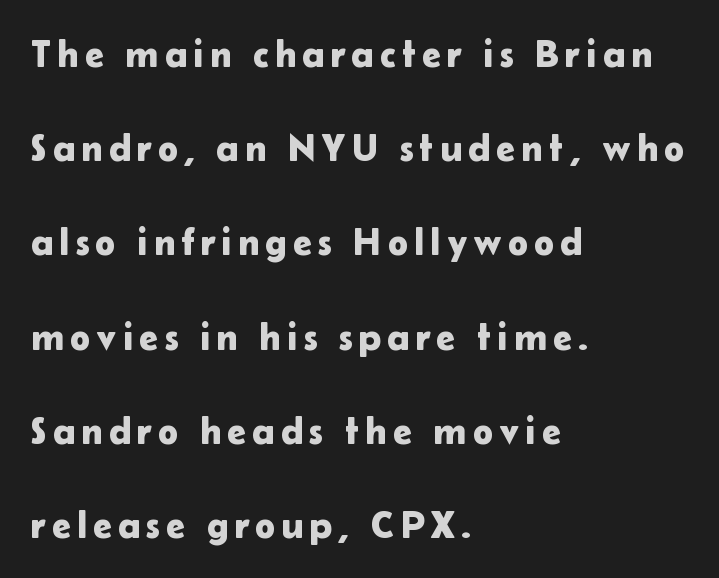
How would I describe the line gaps? Wide and relaxed. You can tell from the bare stems that sans-serif type was used. The rendering uses natural spacing where letterforms have individual widths. Any mark beneath the type? The region is blank.
